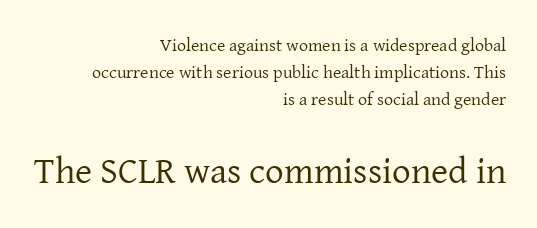
The image shows 37 px regular-weight serif type, upright; set right-aligned, normal line spacing (1.5x), normal letter spacing, not underlined; the second (bottom) block is 2.06x larger; low stroke contrast and a medium x-height.
